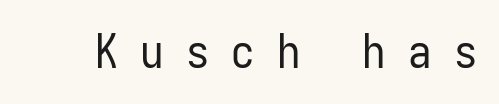
The image shows 47 px regular-weight, condensed sans-serif type, upright; set unusually wide letter spacing (+0.47 em), not underlined; low stroke contrast and a medium x-height.
